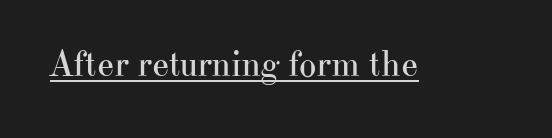
{"serif": "yes", "italic": "no", "bold": "no", "weight": "regular", "width": "normal", "stroke_contrast": "high", "x_height": "small", "monospaced": "no", "underline": "yes", "letter_spacing": "normal", "letter_spacing_em": 0.0, "glyph_px": 37}
